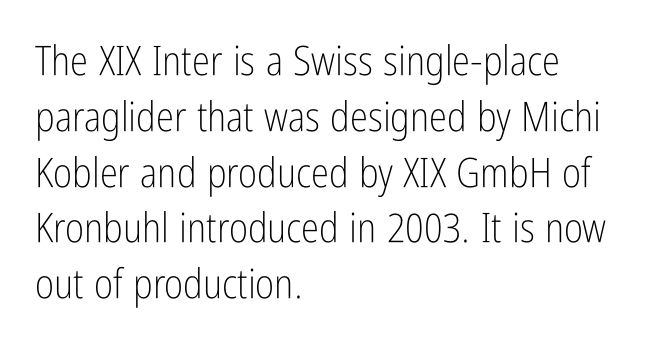
The image shows 41 px light, condensed sans-serif type, upright; set left-aligned, normal line spacing (1.36x), normal letter spacing, not underlined; low stroke contrast and a medium x-height.
